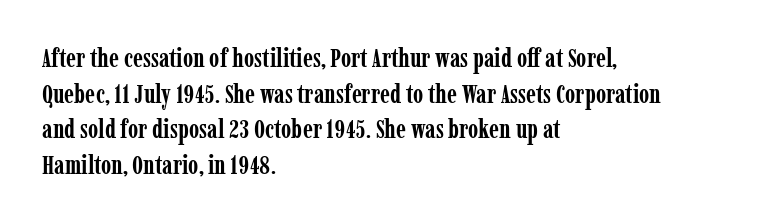
{"italic": "no", "bold": "yes", "underline": "no", "align": "left", "line_spacing": "normal", "line_spacing_ratio": 1.37, "letter_spacing": "normal", "letter_spacing_em": 0.0, "glyph_px": 26}
